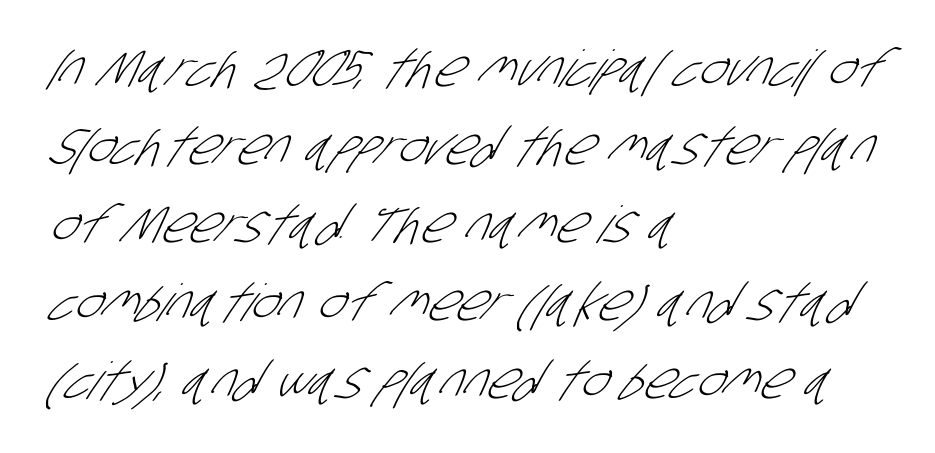
{"serif": "no", "bold": "no", "weight": "light", "width": "condensed", "stroke_contrast": "low", "x_height": "large", "monospaced": "no", "underline": "no", "align": "left", "line_spacing": "normal", "line_spacing_ratio": 1.53, "letter_spacing": "normal", "letter_spacing_em": 0.0, "glyph_px": 51}
